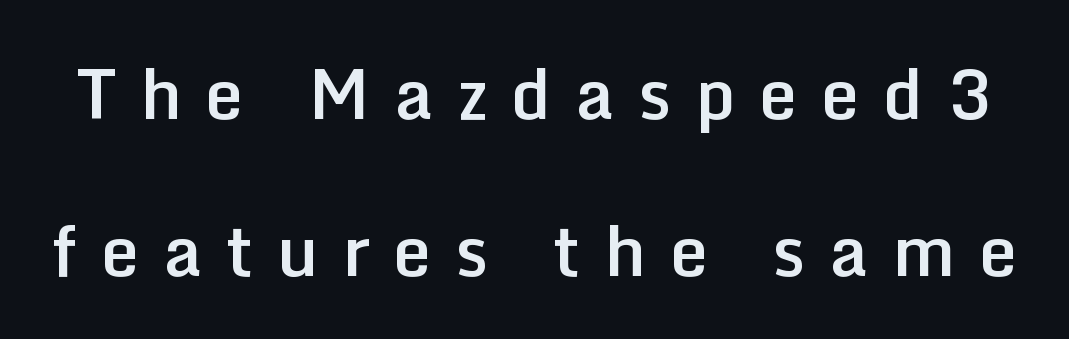
The image shows 69 px semibold sans-serif type, upright; set loose line spacing (2.28x), unusually wide letter spacing (+0.34 em), not underlined; low stroke contrast and a medium x-height.
